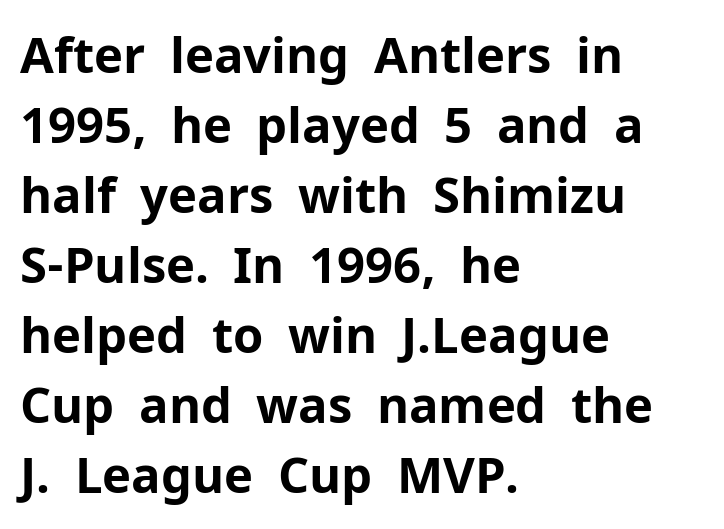
Q: Is the text bold? A: Yes.
Q: Is the text italic (slanted)? A: No, it is upright.
Q: Is the typeface a serif or a sans-serif typeface? A: Sans-serif.
Q: Is the text underlined? A: No.
Q: How is the paragraph aligned? A: Left-aligned.
Q: Is the spacing between letters normal or unusually wide? A: Normal.
Q: Is the spacing between lines tight, normal or loose? A: Normal.
Q: Width (condensed, normal, or wide)? A: Normal.
Q: Stroke contrast? A: Low.
Q: x-height? A: Medium.
Q: Monospaced? A: No.
